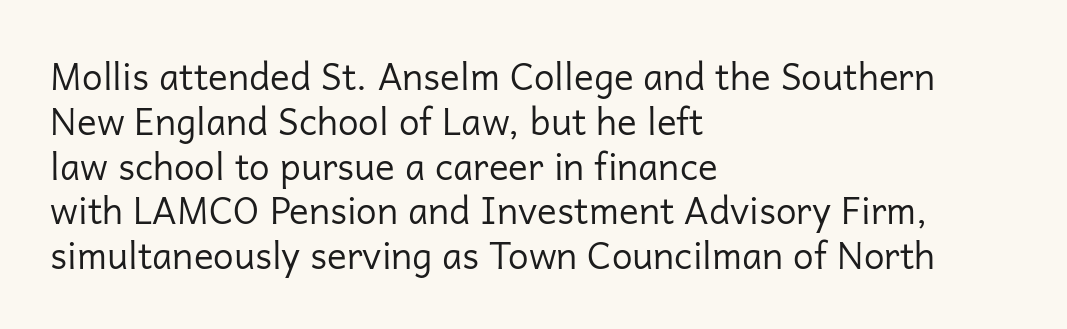
{"serif": "no", "italic": "no", "bold": "no", "weight": "regular", "width": "normal", "stroke_contrast": "low", "x_height": "medium", "monospaced": "no", "underline": "no", "align": "left", "line_spacing_ratio": 1.21, "letter_spacing": "normal", "letter_spacing_em": 0.0, "glyph_px": 37}
